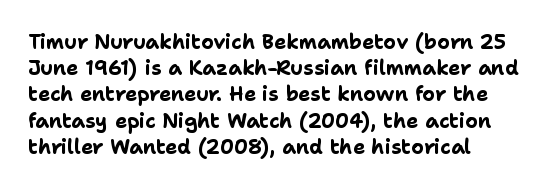
{"italic": "no", "bold": "yes", "underline": "no", "align": "left", "line_spacing": "normal", "line_spacing_ratio": 1.31, "letter_spacing": "normal", "letter_spacing_em": 0.0, "glyph_px": 20}
